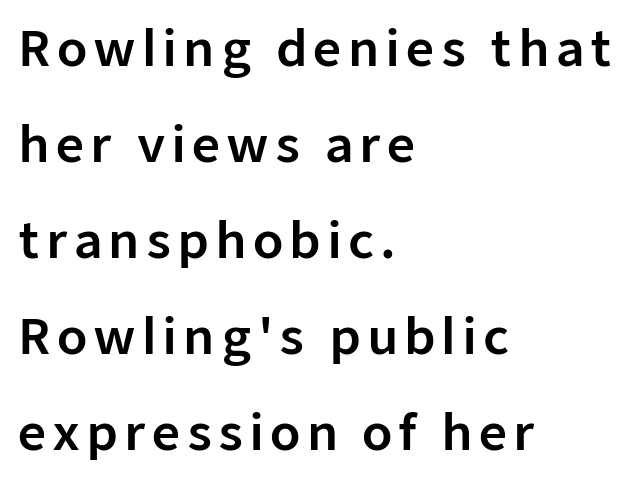
The space beneath each line is pristine and unruled. Do the characters align in a grid? No, the font is proportional. Posture: upright roman. Visually the block forms a straight wall on the left and a jagged coastline on the right.
